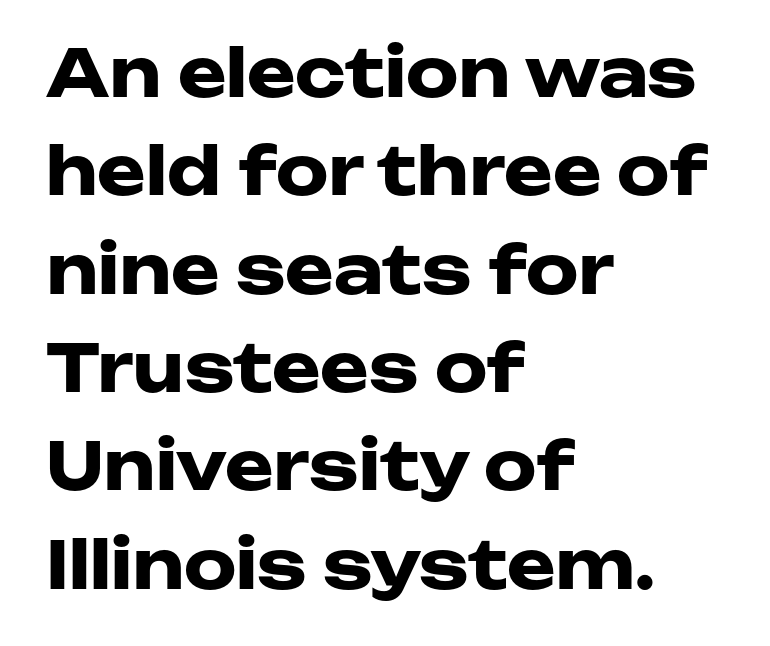
The image shows 66 px heavy, wide sans-serif type, upright; set left-aligned, normal line spacing (1.49x), normal letter spacing, not underlined; low stroke contrast and a medium x-height.
